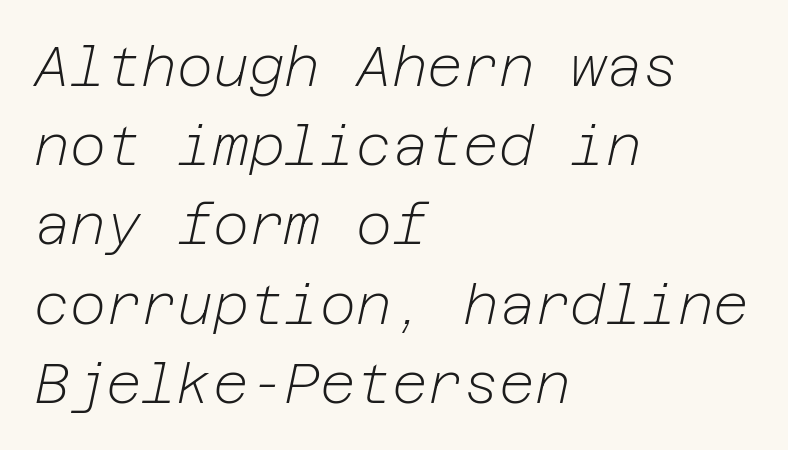
Every character sits at an angle, as italics do. Each row of text sits above clean, open space. Bold? No — there's no thickening of the strokes. The text block is weighted toward the left margin, trailing off unevenly rightward. The face used here is rendered with its standard letterfit. Vertical spacing — default.
